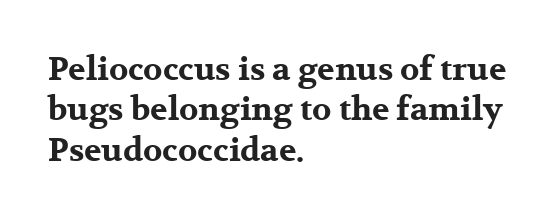
The image shows 32 px bold, wide serif type, upright; set left-aligned, normal line spacing (1.26x), normal letter spacing, not underlined; medium stroke contrast and a medium x-height.
